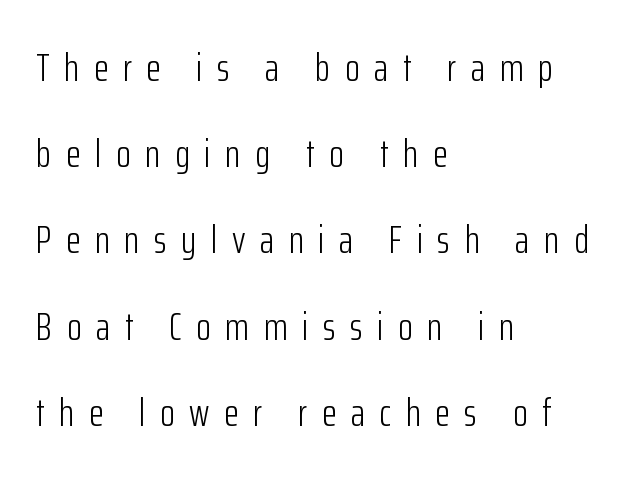
Lines of text with bare space underneath. These lines were composed using upright roman letters. This rendering widens character spacing well past its baseline value. Vertical spacing — loose.
